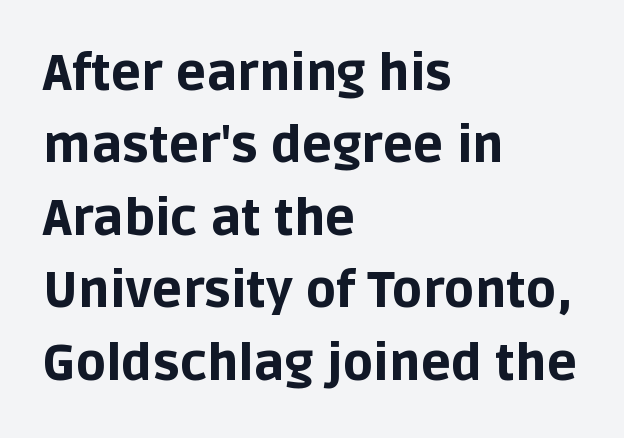
The image shows 50 px bold sans-serif type, upright; set left-aligned, normal line spacing (1.45x), normal letter spacing, not underlined; low stroke contrast and a large x-height.
